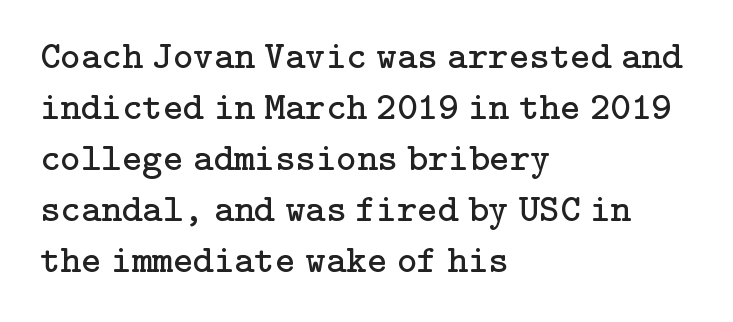
The image shows 39 px regular-weight serif type, upright; set left-aligned, normal line spacing (1.31x), normal letter spacing, not underlined; low stroke contrast and a medium x-height.
